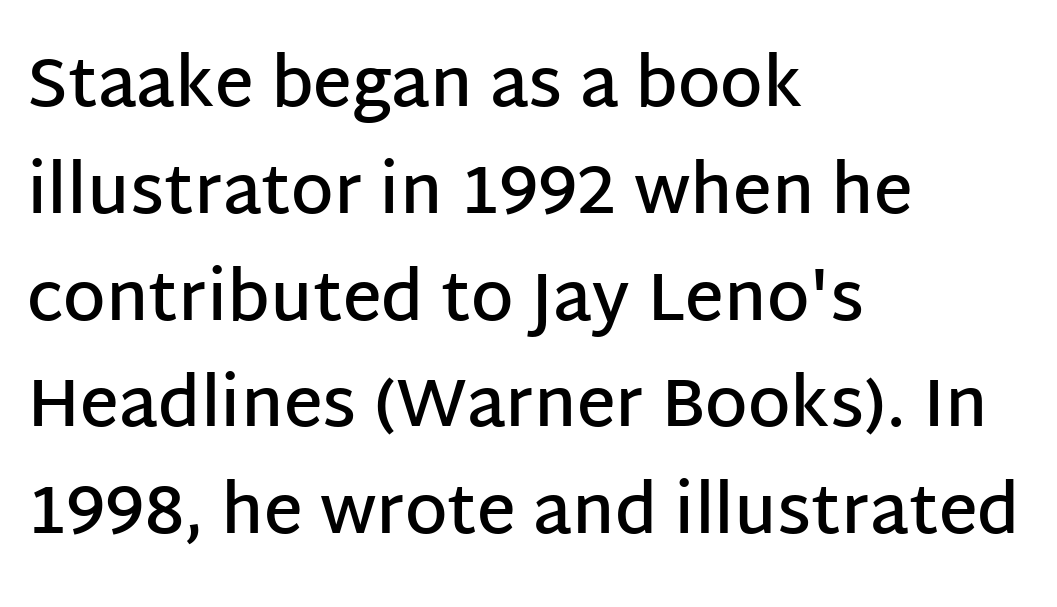
Q: Is the text bold? A: Semi-bold.
Q: Is the text italic (slanted)? A: No, it is upright.
Q: Is the typeface a serif or a sans-serif typeface? A: Sans-serif.
Q: Is the text underlined? A: No.
Q: How is the paragraph aligned? A: Left-aligned.
Q: Is the spacing between letters normal or unusually wide? A: Normal.
Q: Is the spacing between lines tight, normal or loose? A: Normal.
Q: Width (condensed, normal, or wide)? A: Normal.
Q: Stroke contrast? A: Low.
Q: x-height? A: Large.
Q: Monospaced? A: No.
